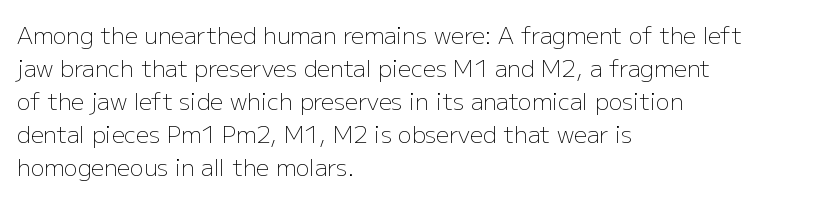
{"italic": "no", "bold": "no", "underline": "no", "align": "left", "line_spacing": "normal", "line_spacing_ratio": 1.44, "letter_spacing": "normal", "letter_spacing_em": 0.0, "glyph_px": 23}
